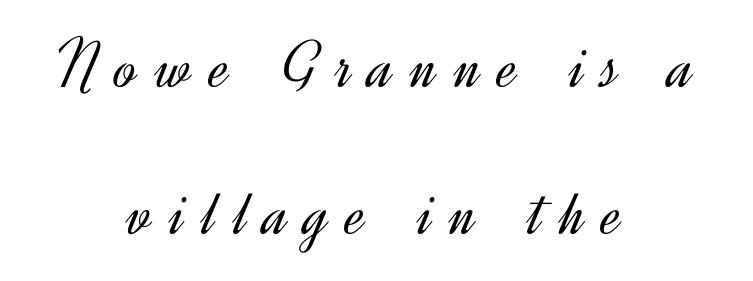
{"serif": "no", "bold": "no", "weight": "light", "width": "normal", "x_height": "small", "monospaced": "no", "underline": "no", "align": "center", "line_spacing": "loose", "line_spacing_ratio": 2.16, "letter_spacing": "wide", "letter_spacing_em": 0.26, "glyph_px": 68}
